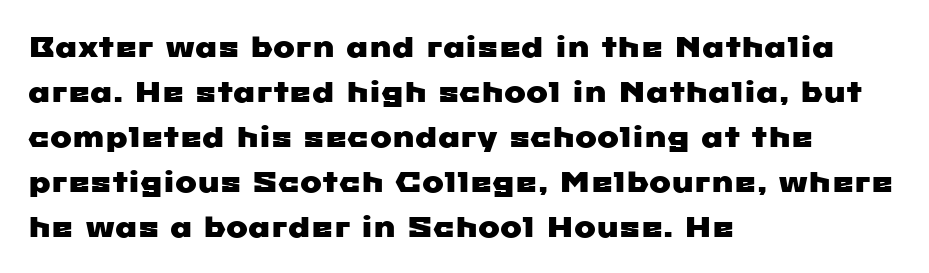
Q: Is the typeface a serif or a sans-serif typeface? A: Sans-serif.
Q: Is the text underlined? A: No.
Q: How is the paragraph aligned? A: Left-aligned.
Q: Is the spacing between letters normal or unusually wide? A: Normal.
Q: Is the spacing between lines tight, normal or loose? A: Normal.
Q: Width (condensed, normal, or wide)? A: Wide.
Q: Stroke contrast? A: Low.
Q: x-height? A: Medium.
Q: Monospaced? A: No.
